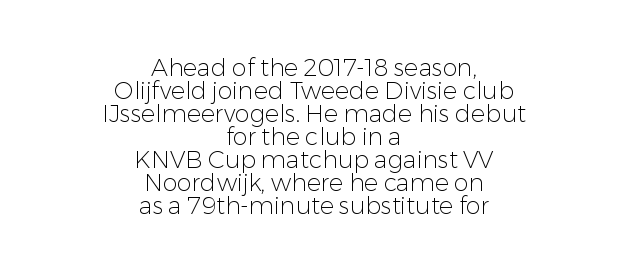
Q: Is the text bold? A: No.
Q: Is the text italic (slanted)? A: No, it is upright.
Q: Is the text underlined? A: No.
Q: How is the paragraph aligned? A: Centered.
Q: Is the spacing between letters normal or unusually wide? A: Normal.
Q: Is the spacing between lines tight, normal or loose? A: Tight.
